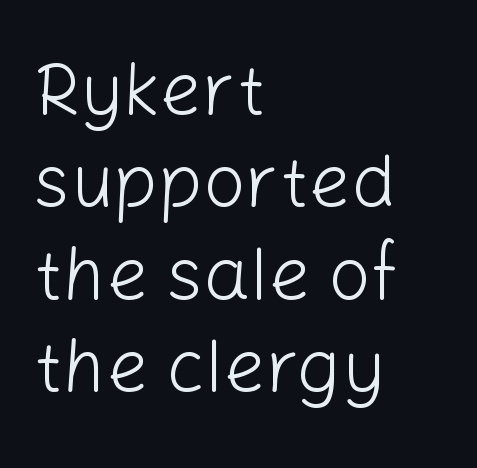
{"serif": "no", "italic": "no", "bold": "no", "weight": "light", "width": "normal", "stroke_contrast": "low", "x_height": "medium", "monospaced": "no", "underline": "no", "align": "left", "line_spacing": "normal", "line_spacing_ratio": 1.25, "letter_spacing": "normal", "letter_spacing_em": 0.0, "glyph_px": 74}
